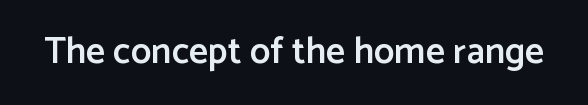
{"serif": "no", "italic": "no", "bold": "semi", "weight": "semibold", "width": "normal", "stroke_contrast": "low", "x_height": "medium", "monospaced": "no", "underline": "no", "letter_spacing": "normal", "letter_spacing_em": 0.0, "glyph_px": 37}
